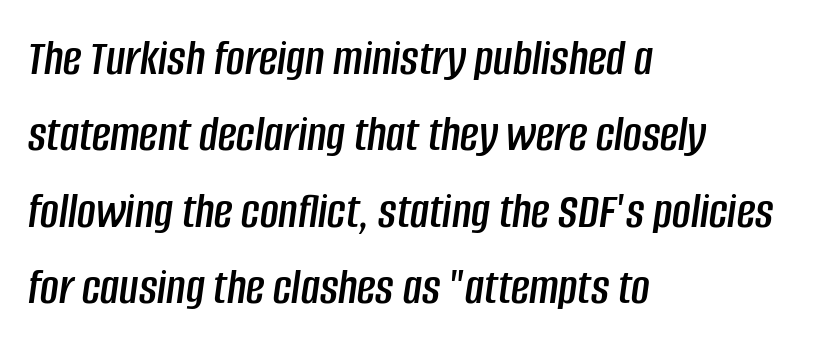
The image shows 51 px condensed type, italic (leaning right); set left-aligned, normal line spacing (1.5x), normal letter spacing, not underlined; low stroke contrast and a large x-height.
